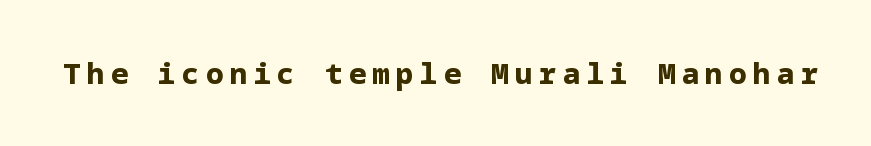
The image shows 29 px bold sans-serif type, upright; set unusually wide letter spacing (+0.22 em), not underlined; low stroke contrast and a medium x-height.
